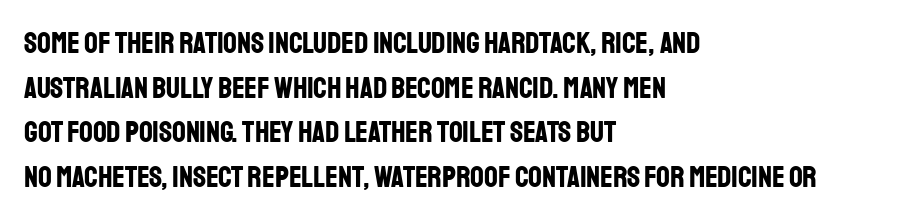
The image shows 30 px bold, condensed sans-serif type, upright; set left-aligned, normal line spacing (1.49x), normal letter spacing, not underlined; low stroke contrast and a large x-height.
